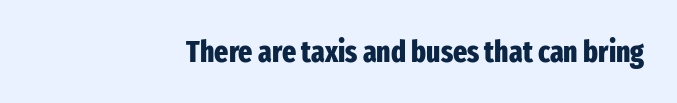
A sans-serif font was chosen for this passage. Bare-footed words on every line. These lines are rendered in a variable-pitch font. A full-strength bold gives these letters their thick strokes. It's the straight-up-and-down kind of type.
